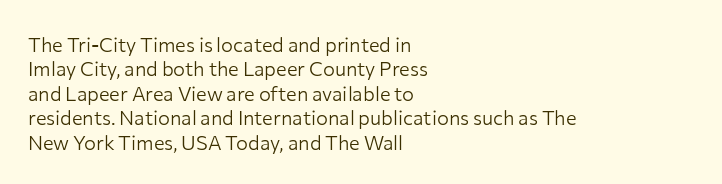
The image shows 20 px text type, upright; set left-aligned, line spacing 1.22x, normal letter spacing, not underlined.
